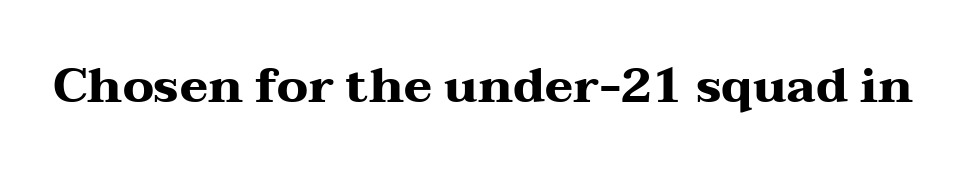
Spacing between characters is what you'd get straight out of the box. A dark, heavy texture on the line: the type is bold. Beneath every word, the page is bare. The rendering uses natural spacing where letterforms have individual widths. Designer's note — italics off, roman on. Is this a sans? No — the strokes have serifs.
